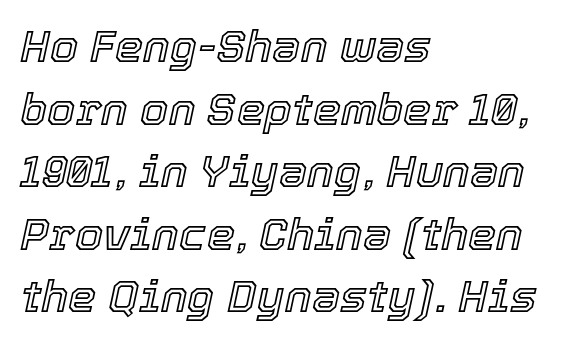
Quick note: interline space is typical. Words float on clear page, feet unadorned. Italic: yes, the glyphs are oblique. Observe the ordinary spacing: letters are neighbours, not strangers. Think of a printed novel: that variable character pitch is what you see here.
